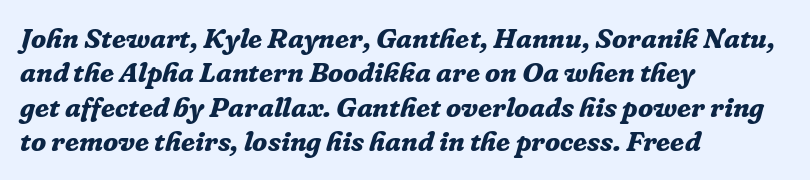
{"serif": "yes", "italic": "yes", "lean": "right", "slant_degrees": 16, "bold": "yes", "weight": "bold", "width": "normal", "stroke_contrast": "low", "x_height": "medium", "monospaced": "no", "underline": "no", "align": "left", "line_spacing_ratio": 1.23, "letter_spacing": "normal", "letter_spacing_em": 0.0, "glyph_px": 28}
